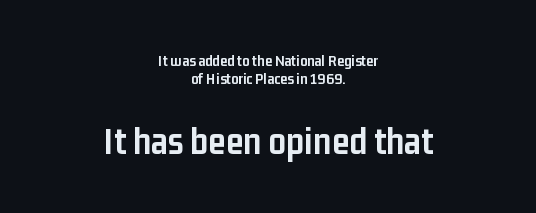
Looks like regular typesetting: each glyph gets only the width it needs. Nothing unusual about the tracking: characters are spaced as the font intends. Glance below the letters and you will spot only blank space. These words are printed bold, with thick strokes throughout.
